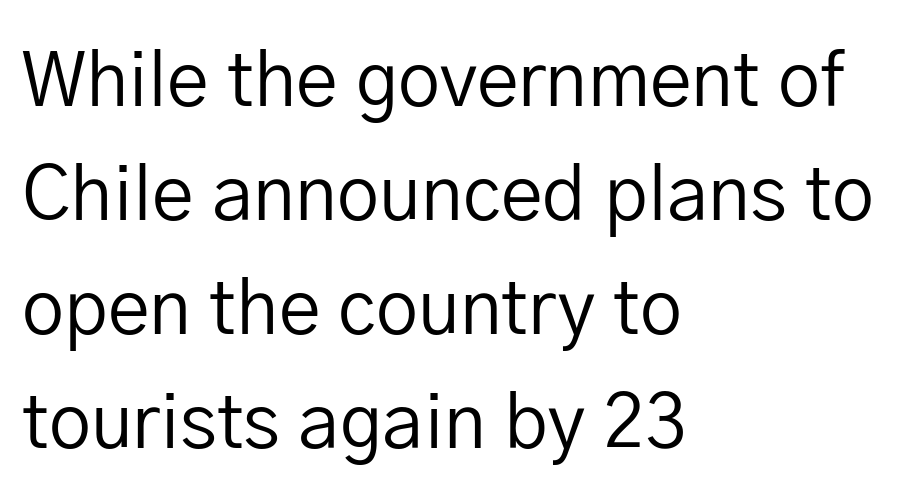
{"serif": "no", "italic": "no", "bold": "no", "weight": "regular", "width": "normal", "stroke_contrast": "low", "x_height": "medium", "monospaced": "no", "underline": "no", "align": "left", "line_spacing": "normal", "line_spacing_ratio": 1.52, "letter_spacing": "normal", "letter_spacing_em": 0.0, "glyph_px": 75}
